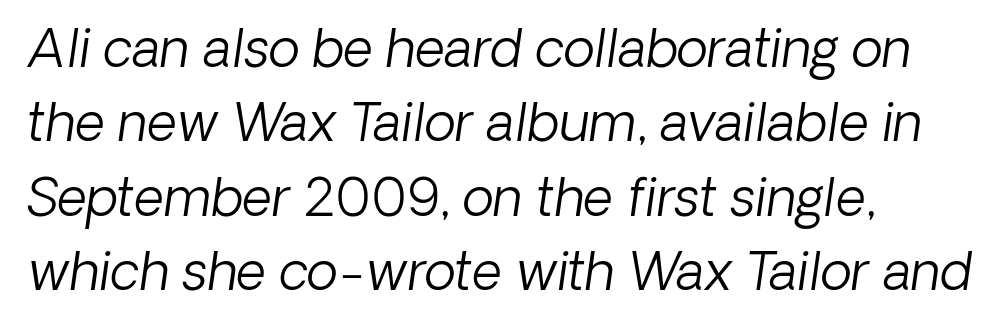
Looks like regular typesetting: each glyph gets only the width it needs. The foot of each line stays bare and open. Does the leading feel generous? No, just average. Tracking value appears to be zero — textbook default spacing. Leftover space on each line is placed entirely after the last word.
